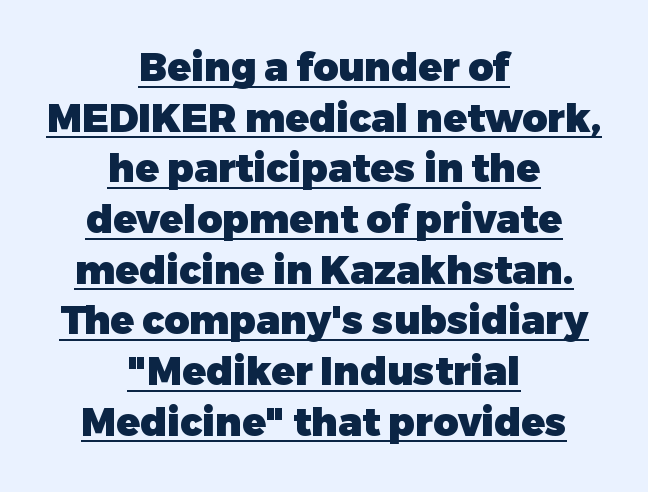
{"serif": "no", "italic": "no", "bold": "yes", "weight": "heavy", "width": "normal", "stroke_contrast": "low", "x_height": "medium", "monospaced": "no", "underline": "yes", "align": "center", "line_spacing": "normal", "line_spacing_ratio": 1.3, "letter_spacing": "normal", "letter_spacing_em": 0.0, "glyph_px": 39}
